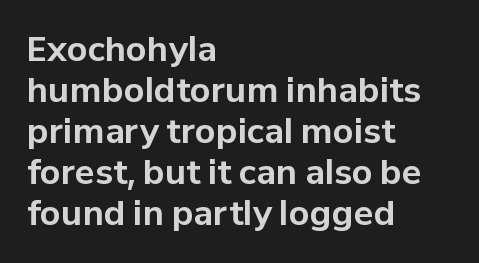
Q: Is the text bold? A: Yes.
Q: Is the text italic (slanted)? A: No, it is upright.
Q: Is the typeface a serif or a sans-serif typeface? A: Sans-serif.
Q: Is the text underlined? A: No.
Q: How is the paragraph aligned? A: Left-aligned.
Q: Is the spacing between letters normal or unusually wide? A: Normal.
Q: Width (condensed, normal, or wide)? A: Normal.
Q: Stroke contrast? A: Low.
Q: x-height? A: Medium.
Q: Monospaced? A: No.
